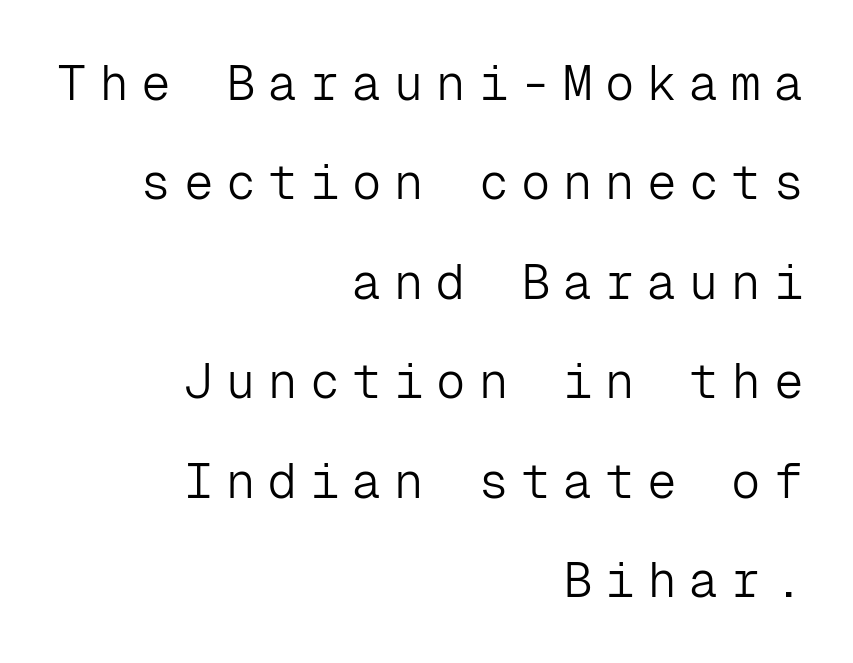
The image shows 49 px light sans-serif type, upright, monospaced; set right-aligned, loose line spacing (2.03x), unusually wide letter spacing (+0.26 em), not underlined; low stroke contrast and a medium x-height.
